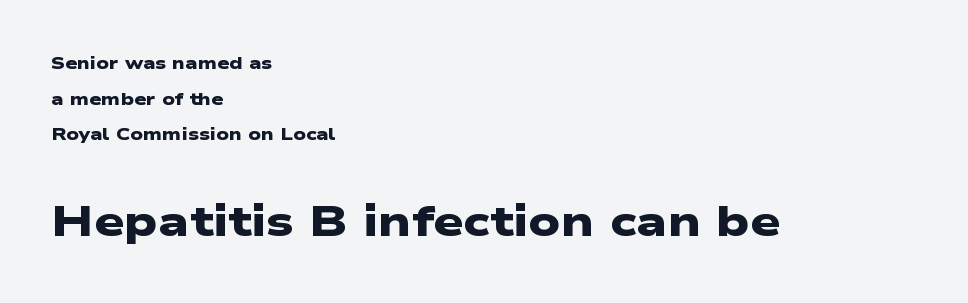
Q: Is the text bold? A: Yes.
Q: Is the typeface a serif or a sans-serif typeface? A: Sans-serif.
Q: Is the text underlined? A: No.
Q: How is the paragraph aligned? A: Left-aligned.
Q: Is the spacing between letters normal or unusually wide? A: Normal.
Q: Is the spacing between lines tight, normal or loose? A: Loose.
Q: Which block of text is set in a larger size, the first (top) or the second (bottom)? A: The second (bottom) one.
Q: Width (condensed, normal, or wide)? A: Wide.
Q: Stroke contrast? A: Low.
Q: x-height? A: Medium.
Q: Monospaced? A: No.
